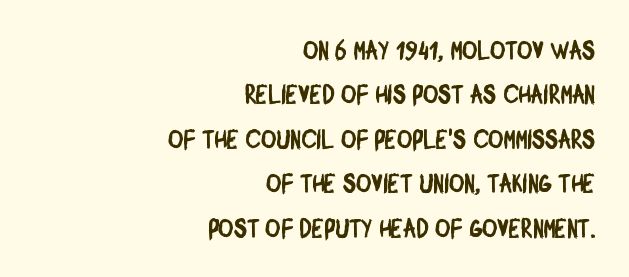
{"underline": "no", "align": "right", "line_spacing_ratio": 1.71, "letter_spacing": "normal", "letter_spacing_em": 0.0, "glyph_px": 26}
